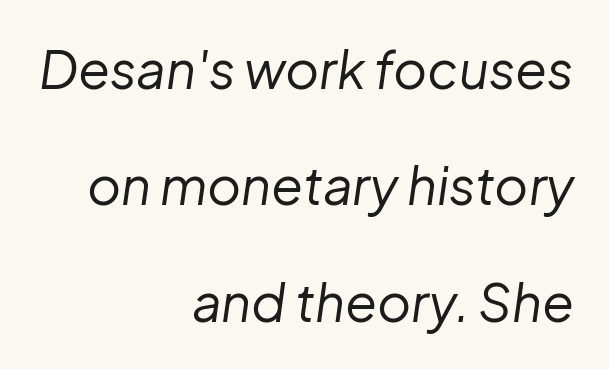
Q: Is the text bold? A: No.
Q: Is the text italic (slanted)? A: Yes, it leans right by about 8 degrees.
Q: Is the text underlined? A: No.
Q: How is the paragraph aligned? A: Right-aligned.
Q: Is the spacing between letters normal or unusually wide? A: Normal.
Q: Is the spacing between lines tight, normal or loose? A: Loose.
Q: Width (condensed, normal, or wide)? A: Normal.
Q: Stroke contrast? A: Low.
Q: x-height? A: Medium.
Q: Monospaced? A: No.
